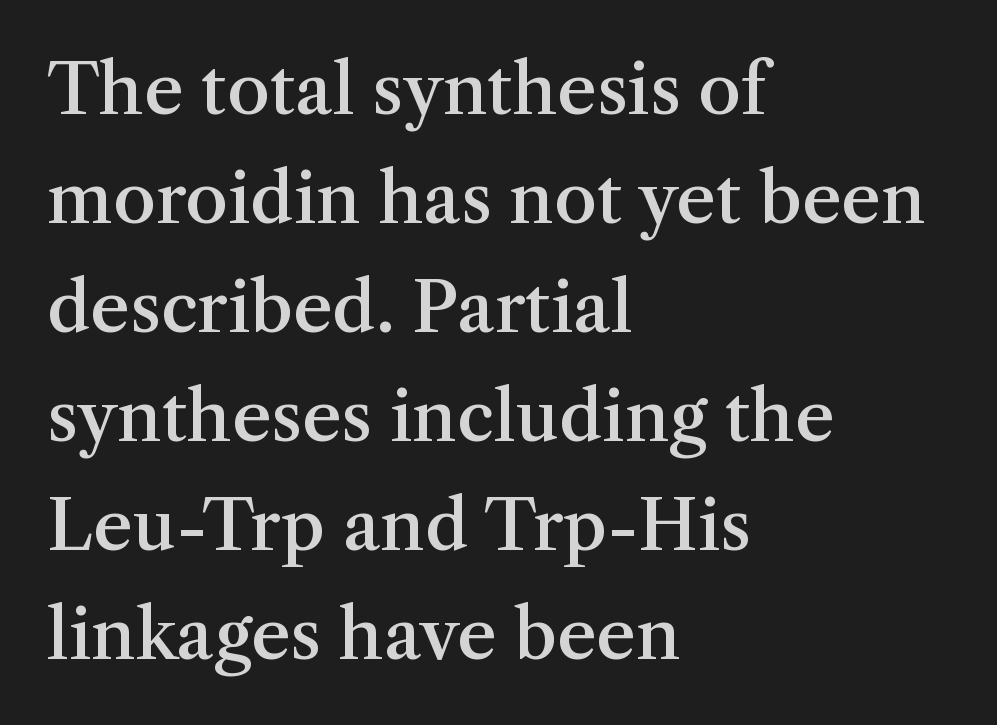
Q: Is the text bold? A: Semi-bold.
Q: Is the text italic (slanted)? A: No, it is upright.
Q: Is the typeface a serif or a sans-serif typeface? A: Serif.
Q: Is the text underlined? A: No.
Q: How is the paragraph aligned? A: Left-aligned.
Q: Is the spacing between letters normal or unusually wide? A: Normal.
Q: Is the spacing between lines tight, normal or loose? A: Normal.
Q: Width (condensed, normal, or wide)? A: Normal.
Q: Stroke contrast? A: Medium.
Q: x-height? A: Medium.
Q: Monospaced? A: No.
